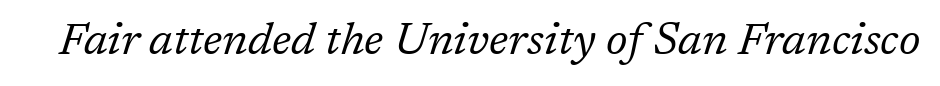
{"serif": "yes", "italic": "yes", "lean": "right", "slant_degrees": 17, "bold": "no", "weight": "regular", "width": "normal", "stroke_contrast": "low", "x_height": "medium", "monospaced": "no", "underline": "no", "letter_spacing": "normal", "letter_spacing_em": 0.0, "glyph_px": 45}
